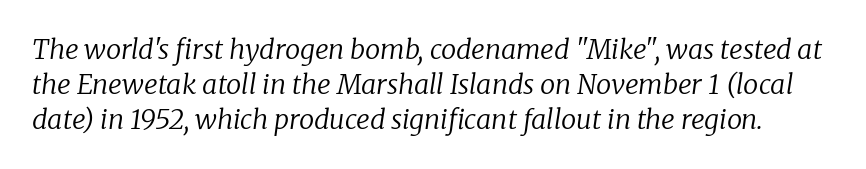
{"italic": "yes", "lean": "right", "slant_degrees": 8, "bold": "no", "underline": "no", "line_spacing": "normal", "line_spacing_ratio": 1.29, "letter_spacing": "normal", "letter_spacing_em": 0.0, "glyph_px": 27}
